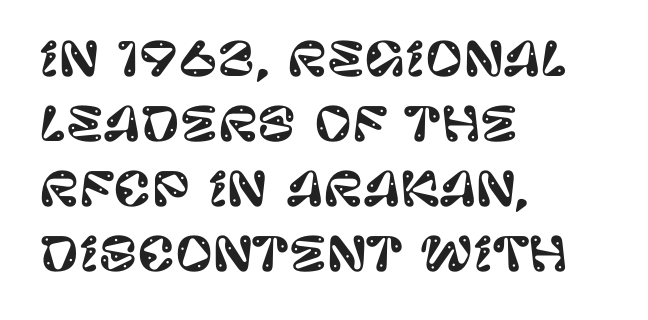
Q: Is the text italic (slanted)? A: Yes.
Q: Is the typeface a serif or a sans-serif typeface? A: Sans-serif.
Q: Is the text underlined? A: No.
Q: How is the paragraph aligned? A: Left-aligned.
Q: Is the spacing between letters normal or unusually wide? A: Normal.
Q: Is the spacing between lines tight, normal or loose? A: Normal.
Q: Width (condensed, normal, or wide)? A: Normal.
Q: Stroke contrast? A: Low.
Q: x-height? A: Large.
Q: Monospaced? A: No.
